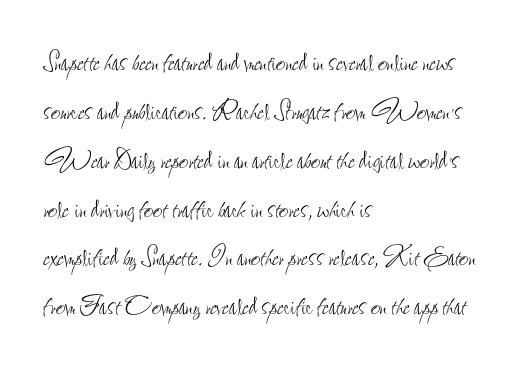
One-word summary of the alignment: left. Regular leading. Letters have the restrained weight of plain body copy at most. Here the glyphs are tracked normally, forming tight word shapes.
